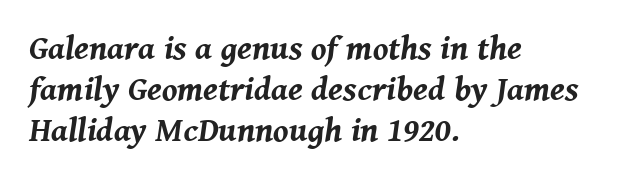
{"italic": "yes", "lean": "right", "slant_degrees": 8, "bold": "yes", "weight": "bold", "width": "normal", "stroke_contrast": "medium", "x_height": "medium", "monospaced": "no", "underline": "no", "align": "left", "line_spacing_ratio": 1.2, "letter_spacing": "normal", "letter_spacing_em": 0.0, "glyph_px": 34}
